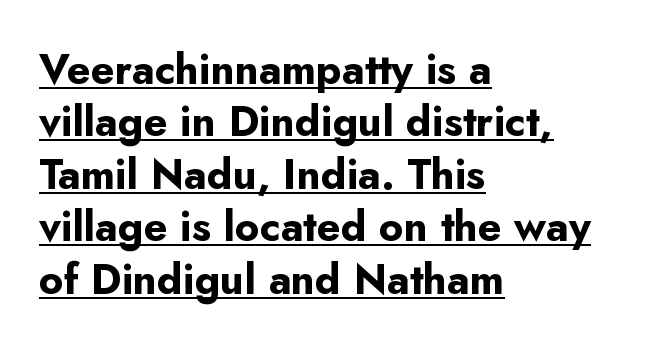
The image shows 42 px bold sans-serif type, upright; set left-aligned, normal line spacing (1.25x), normal letter spacing, underlined; low stroke contrast and a small x-height.
